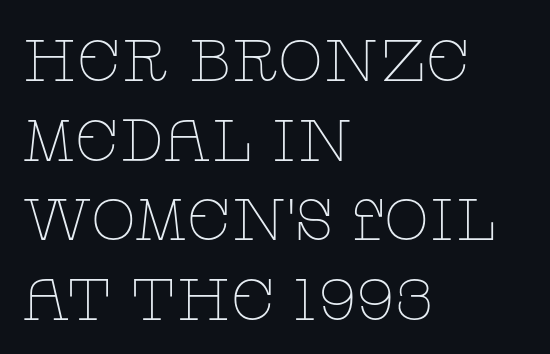
Q: Is the text bold? A: No.
Q: Is the text italic (slanted)? A: No, it is upright.
Q: Is the typeface a serif or a sans-serif typeface? A: Serif.
Q: Is the text underlined? A: No.
Q: How is the paragraph aligned? A: Left-aligned.
Q: Is the spacing between letters normal or unusually wide? A: Normal.
Q: Is the spacing between lines tight, normal or loose? A: Normal.
Q: Width (condensed, normal, or wide)? A: Wide.
Q: Stroke contrast? A: Low.
Q: x-height? A: Large.
Q: Monospaced? A: No.
